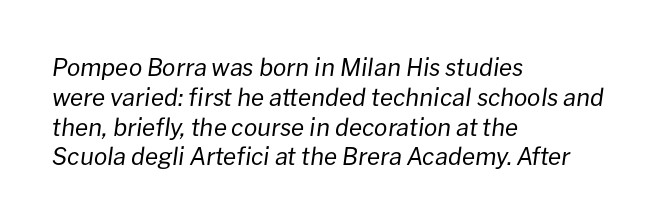
{"italic": "yes", "lean": "right", "slant_degrees": 8, "bold": "no", "underline": "no", "align": "left", "line_spacing_ratio": 1.24, "letter_spacing": "normal", "letter_spacing_em": 0.0, "glyph_px": 24}
